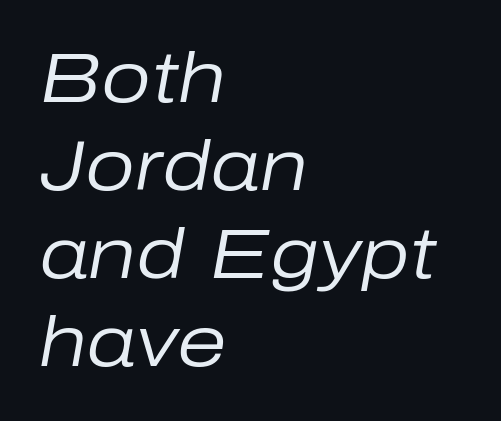
You could not count columns in this text — the font is proportionally spaced. Heft: none added — not bold. Typeset ragged right — the left edge is the straight one. Unmarked baselines from the first word to the last. Tracking value appears to be zero — textbook default spacing. Italic: yes, the glyphs are oblique.
